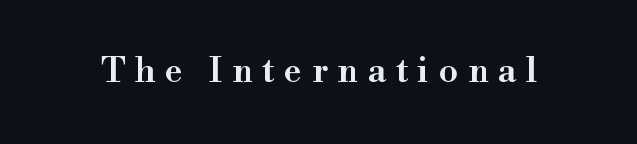
The image shows 34 px semibold serif type, upright; set unusually wide letter spacing (+0.29 em), not underlined; high stroke contrast and a small x-height.
